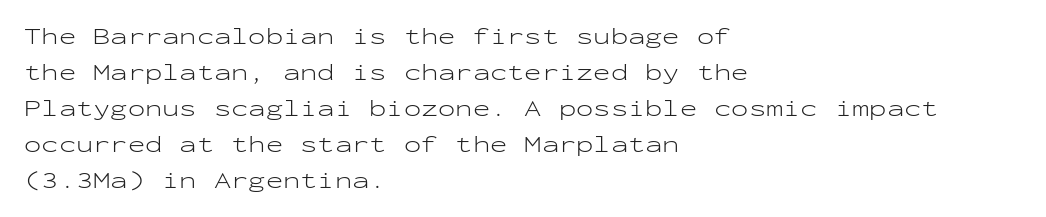
Q: Is the text bold? A: No.
Q: Is the text italic (slanted)? A: No, it is upright.
Q: Is the text underlined? A: No.
Q: How is the paragraph aligned? A: Left-aligned.
Q: Is the spacing between letters normal or unusually wide? A: Normal.
Q: Is the spacing between lines tight, normal or loose? A: Normal.
